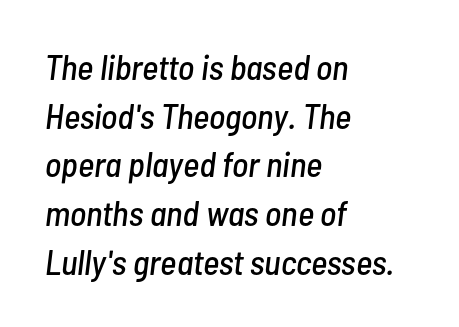
Q: Is the text italic (slanted)? A: Yes, it leans right by about 7 degrees.
Q: Is the text underlined? A: No.
Q: How is the paragraph aligned? A: Left-aligned.
Q: Is the spacing between letters normal or unusually wide? A: Normal.
Q: Is the spacing between lines tight, normal or loose? A: Normal.
Q: Width (condensed, normal, or wide)? A: Condensed.
Q: Stroke contrast? A: Low.
Q: x-height? A: Medium.
Q: Monospaced? A: No.
